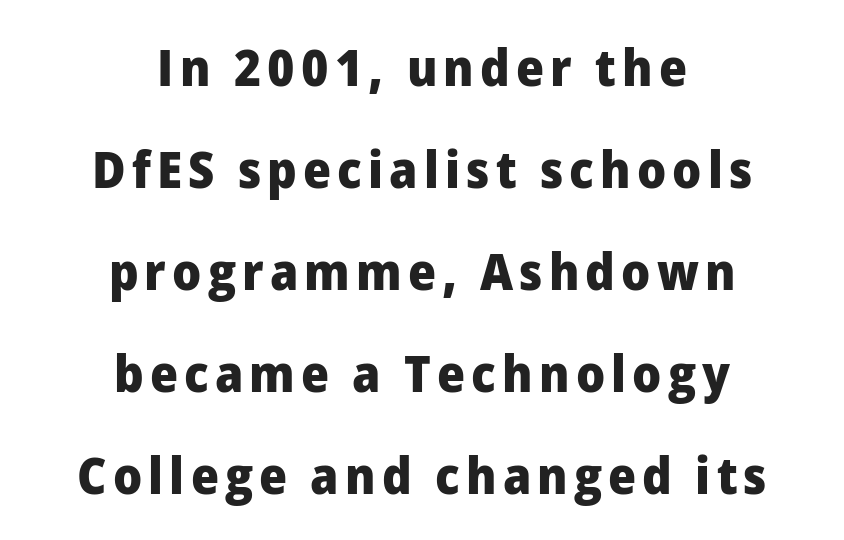
Q: Is the text bold? A: Yes.
Q: Is the text italic (slanted)? A: No, it is upright.
Q: Is the typeface a serif or a sans-serif typeface? A: Sans-serif.
Q: Is the text underlined? A: No.
Q: How is the paragraph aligned? A: Centered.
Q: Is the spacing between lines tight, normal or loose? A: Loose.
Q: Width (condensed, normal, or wide)? A: Normal.
Q: Stroke contrast? A: Low.
Q: x-height? A: Medium.
Q: Monospaced? A: No.
